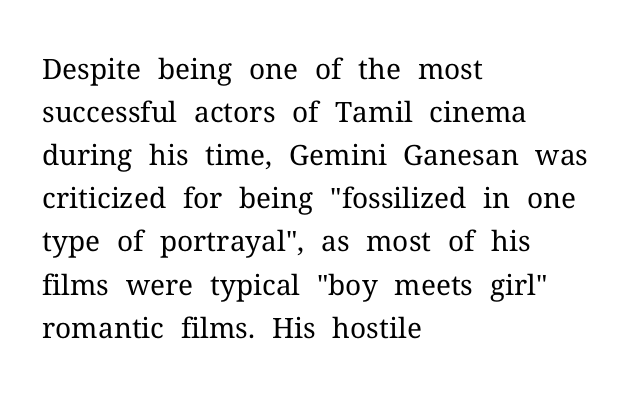
Q: Is the text bold? A: No.
Q: Is the text italic (slanted)? A: No, it is upright.
Q: Is the typeface a serif or a sans-serif typeface? A: Serif.
Q: Is the text underlined? A: No.
Q: How is the paragraph aligned? A: Left-aligned.
Q: Is the spacing between letters normal or unusually wide? A: Normal.
Q: Is the spacing between lines tight, normal or loose? A: Normal.
Q: Width (condensed, normal, or wide)? A: Normal.
Q: Stroke contrast? A: Medium.
Q: x-height? A: Medium.
Q: Monospaced? A: No.
